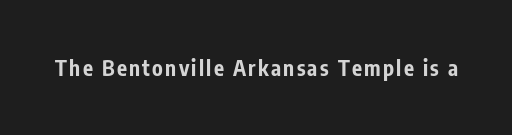
Pretty heavy lettering here — definitely bold. The passage shown is not underscored anywhere. Do the letters lean? They stand straight.
